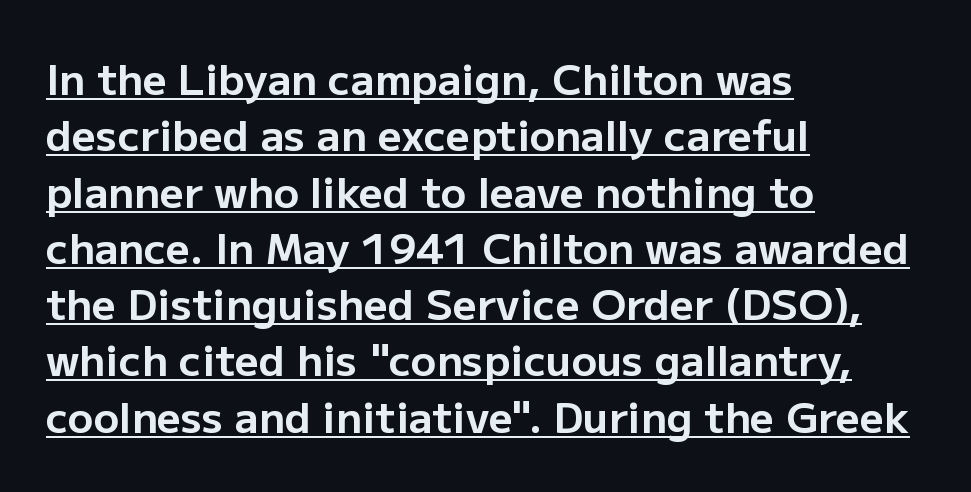
Here the designer chose a conventional face with non-uniform glyph widths. The font family rendered here belongs to the sans-serif group. Each line starts at the same left margin while the right side varies. No italicization has been applied; the sample stays upright. The rendered words wear a rule along their underside. The rendering keeps characters at their native spacing.
